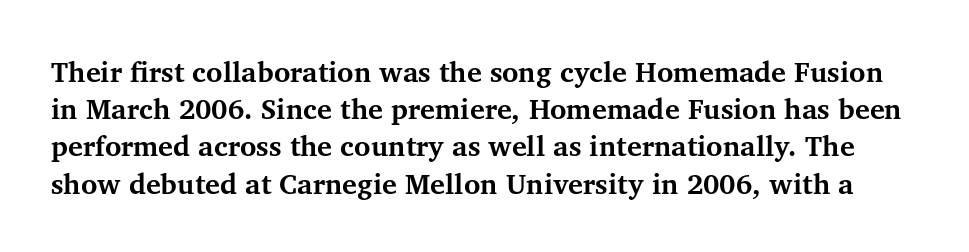
The image shows 28 px bold serif type, upright; set normal line spacing (1.33x), normal letter spacing, not underlined; medium stroke contrast and a medium x-height.
